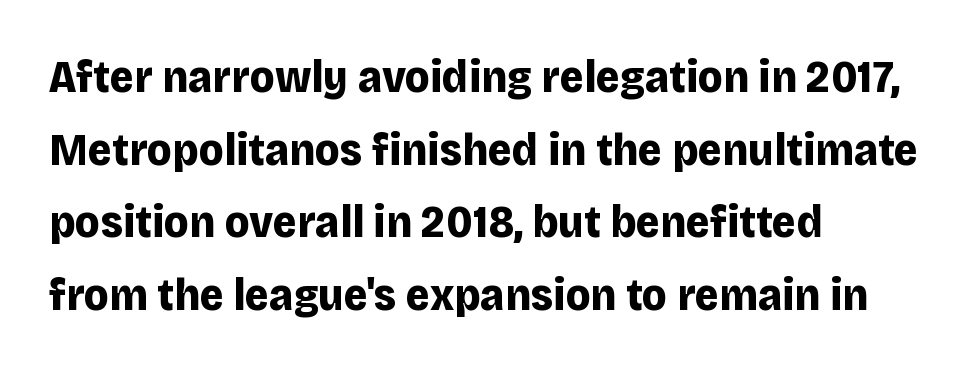
Serif or sans? Sans — the stroke terminals are bare. Where is the straight margin? On the left. You could not count columns in this text — the font is proportionally spaced. The passage shown stacks its lines at a standard gap. Each glyph is drawn with heavy, bold strokes.
